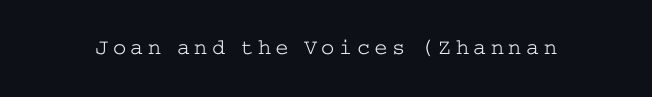
Q: Is the text bold? A: No.
Q: Is the text italic (slanted)? A: No, it is upright.
Q: Is the text underlined? A: No.
Q: Is the spacing between letters normal or unusually wide? A: Unusually wide.
